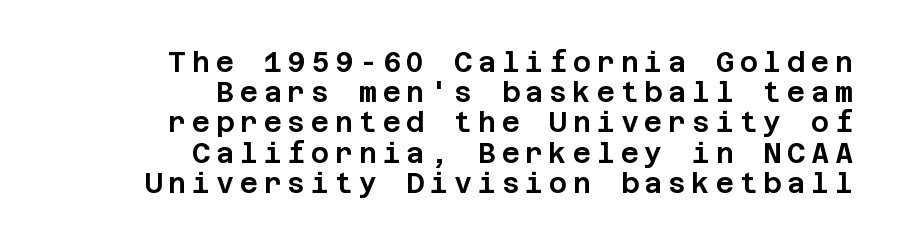
Italic? Not at all — the glyphs are vertical. The passage shown is typeset with a sans-serif family. This rendering uses right alignment, leaving the left contour irregular. The words here are not underlined. The passage shown stacks its lines with hardly any gap. Loose tracking; the words dissolve into strings of separated letters.
